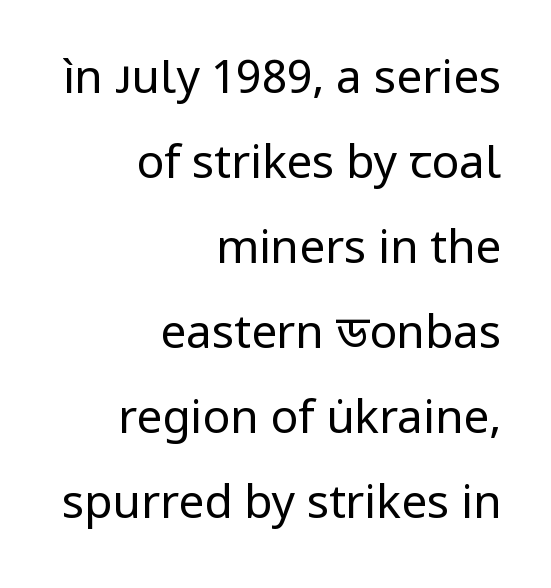
The image shows 46 px regular-weight sans-serif type, upright; set right-aligned, line spacing 1.85x, normal letter spacing, not underlined; low stroke contrast and a medium x-height.
